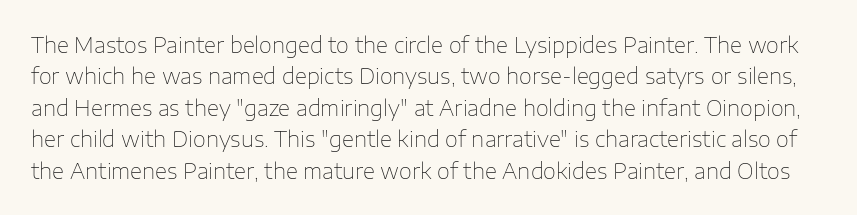
You could call the tracking neutral — neither tight nor loose. Regarding leading, the lines here are spaced in the standard way. Decoration check: the copy has no underline. Quick note: not italic, upright. Letters have the restrained weight of plain body copy at most.
